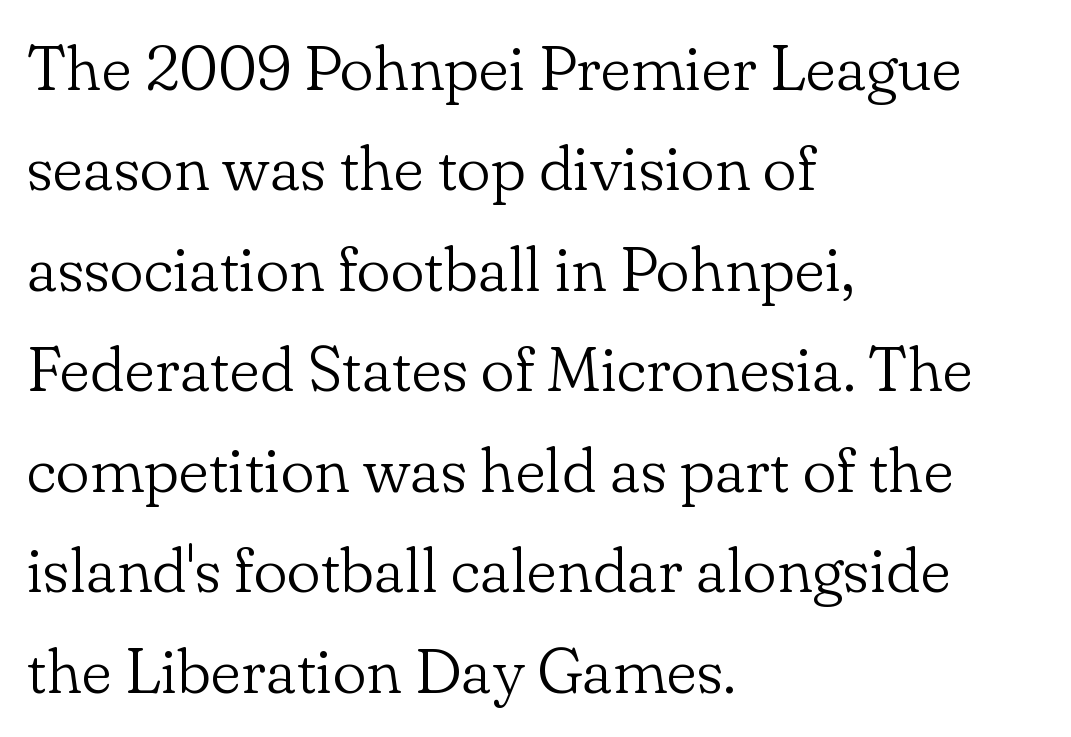
The weight tops out at a normal text grade. Nope, not italic — everything's standing straight. These lines are set flush left with a ragged right edge. The glyphs are unaccompanied by any horizontal stroke below them. Classification — serif. Rows of type keep a routine distance in the vertical direction.
